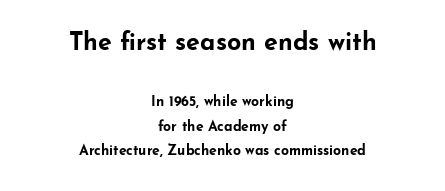
Each row of text sits above clean, open space. Emphasis by weight is at full strength: bold. The horizontal fit of the characters is conventional and even. Every row of glyphs is offset so its center matches the block's center. Character size in the leading block exceeds that of the trailing block.
